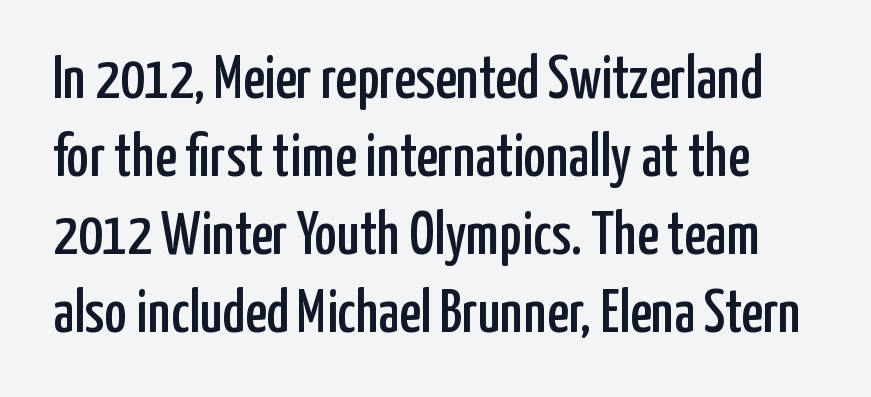
A typesetter would call this proportional, since set widths differ per character. Tracking value appears to be zero — textbook default spacing. Baseline-to-baseline distance is the conventional proportion of letter height. Beneath every word, the page is bare. The specimen reads as upright at a glance. Examine the stroke ends and you'll find no serifs.
